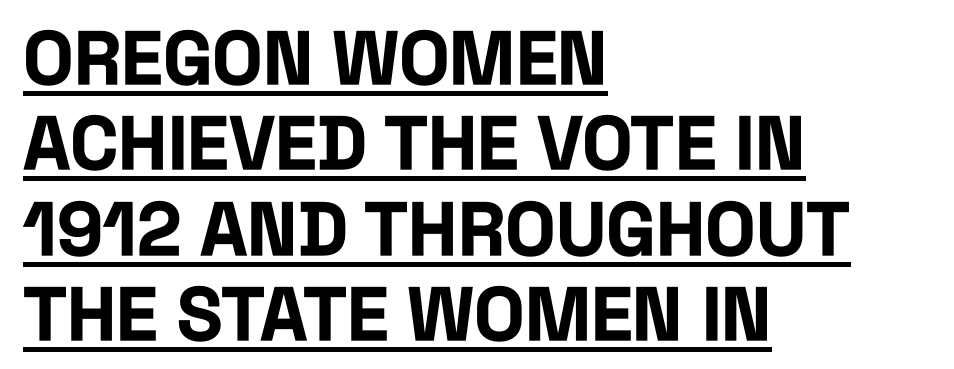
Q: Is the text bold? A: Yes.
Q: Is the text italic (slanted)? A: No, it is upright.
Q: Is the typeface a serif or a sans-serif typeface? A: Sans-serif.
Q: Is the text underlined? A: Yes.
Q: How is the paragraph aligned? A: Left-aligned.
Q: Is the spacing between letters normal or unusually wide? A: Normal.
Q: Is the spacing between lines tight, normal or loose? A: Tight.
Q: Width (condensed, normal, or wide)? A: Condensed.
Q: Stroke contrast? A: Low.
Q: x-height? A: Large.
Q: Monospaced? A: No.
